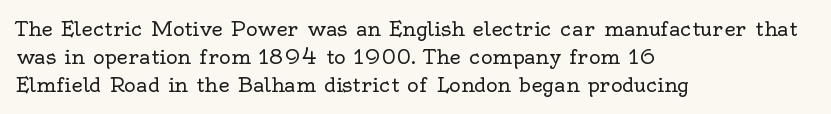
The image shows 20 px text type, upright; set left-aligned, normal line spacing (1.4x), normal letter spacing, not underlined.
